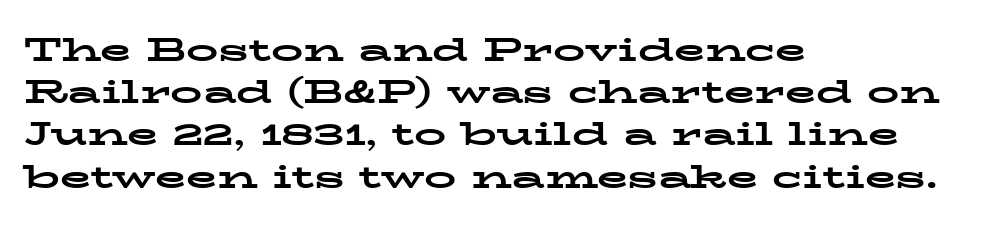
{"serif": "yes", "italic": "no", "bold": "yes", "weight": "bold", "width": "wide", "stroke_contrast": "low", "x_height": "medium", "monospaced": "no", "underline": "no", "align": "left", "line_spacing": "normal", "line_spacing_ratio": 1.32, "letter_spacing": "normal", "letter_spacing_em": 0.0, "glyph_px": 32}
